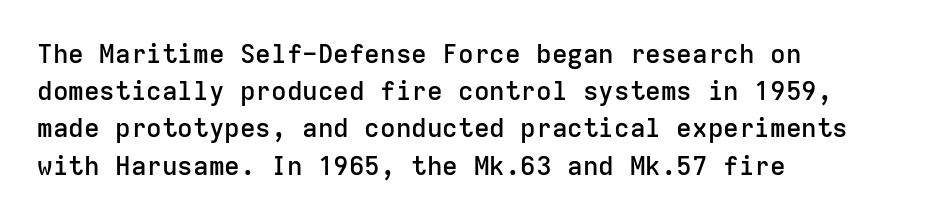
{"italic": "no", "bold": "semi", "underline": "no", "align": "left", "line_spacing": "normal", "line_spacing_ratio": 1.43, "letter_spacing": "normal", "letter_spacing_em": 0.0, "glyph_px": 26}
